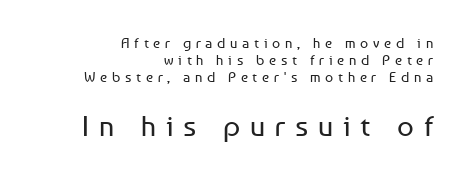
Look at the bottom of the vertical strokes: they stop flat, with no serifs. The text block is weighted toward the right margin, trailing off unevenly leftward. Spacing between characters has been opened up far beyond the box default. Type without underlining.
